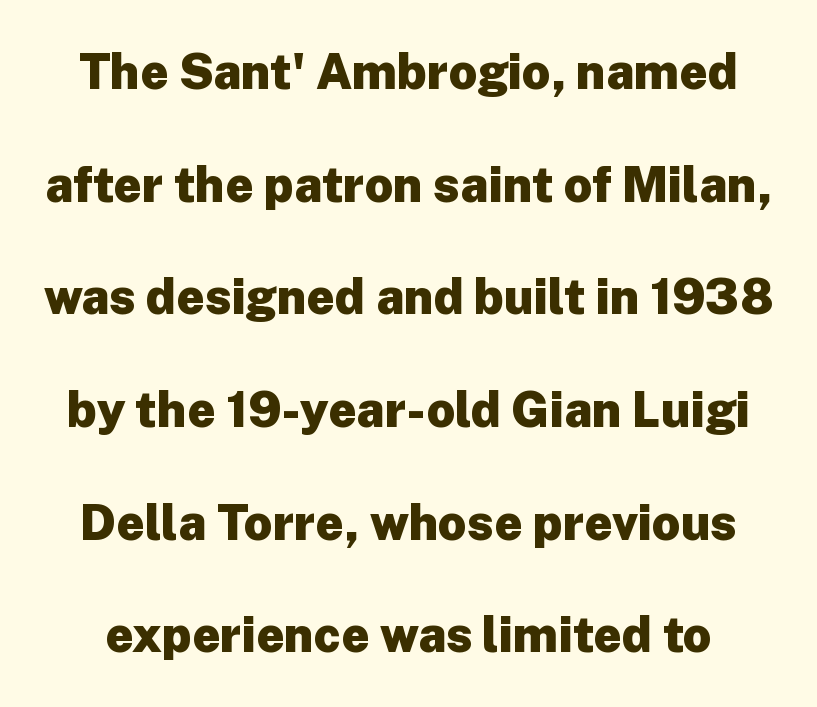
The image shows 49 px heavy sans-serif type, upright; set loose line spacing (2.3x), normal letter spacing, not underlined; low stroke contrast and a medium x-height.
